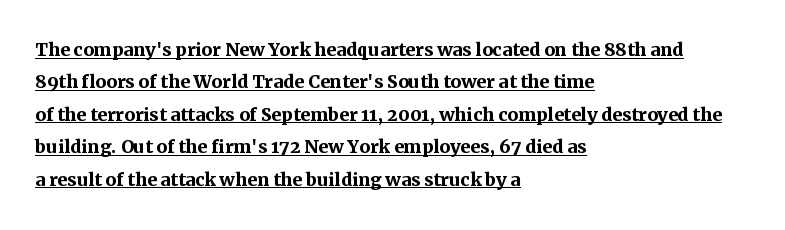
Q: Is the text bold? A: Yes.
Q: Is the text italic (slanted)? A: No, it is upright.
Q: Is the text underlined? A: Yes.
Q: How is the paragraph aligned? A: Left-aligned.
Q: Is the spacing between letters normal or unusually wide? A: Normal.
Q: Is the spacing between lines tight, normal or loose? A: Normal.
